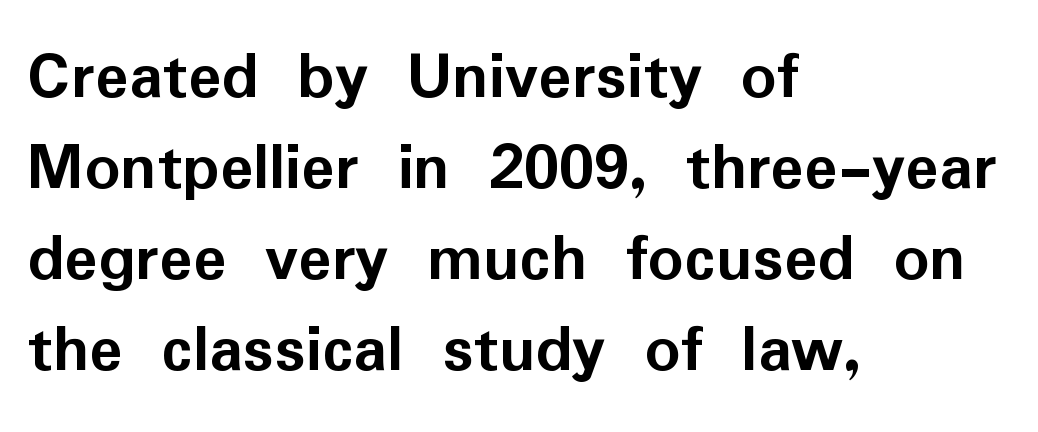
The image shows 70 px semibold sans-serif type, upright; set left-aligned, normal line spacing (1.3x), normal letter spacing, not underlined; low stroke contrast and a medium x-height.
